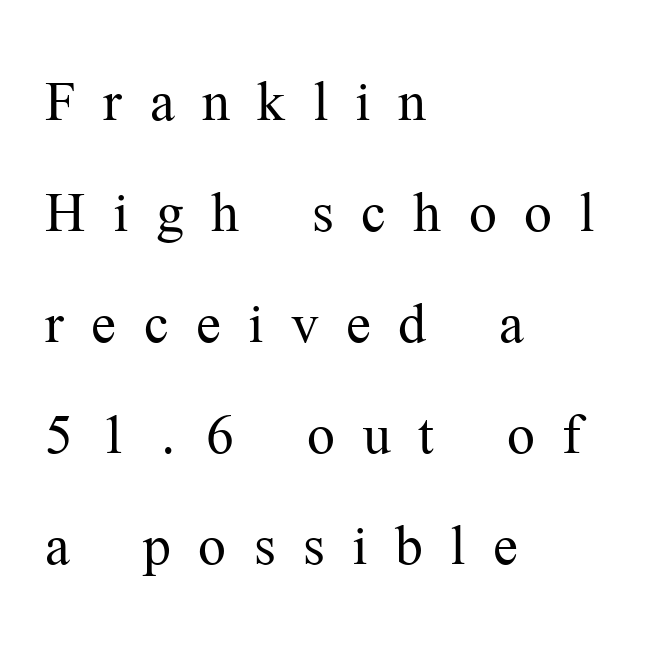
{"serif": "yes", "italic": "no", "bold": "no", "weight": "light", "width": "normal", "stroke_contrast": "medium", "x_height": "medium", "monospaced": "no", "underline": "no", "align": "left", "line_spacing": "normal", "line_spacing_ratio": 1.5, "letter_spacing": "wide", "letter_spacing_em": 0.37, "glyph_px": 74}
